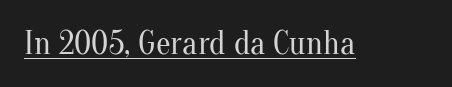
Q: Is the text bold? A: No.
Q: Is the text italic (slanted)? A: No, it is upright.
Q: Is the typeface a serif or a sans-serif typeface? A: Serif.
Q: Is the text underlined? A: Yes.
Q: Is the spacing between letters normal or unusually wide? A: Normal.
Q: Width (condensed, normal, or wide)? A: Normal.
Q: Stroke contrast? A: Medium.
Q: x-height? A: Small.
Q: Monospaced? A: No.
